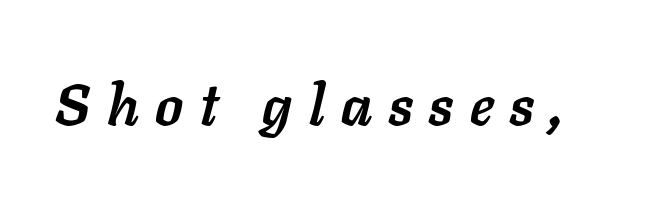
{"italic": "yes", "lean": "right", "slant_degrees": 11, "bold": "yes", "weight": "semibold", "width": "normal", "stroke_contrast": "low", "x_height": "medium", "monospaced": "no", "underline": "no", "letter_spacing": "wide", "letter_spacing_em": 0.29, "glyph_px": 57}
